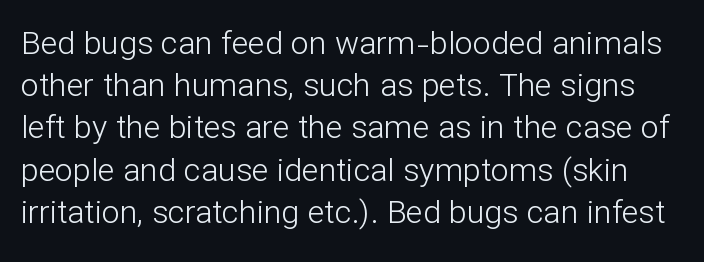
A typesetter would call this leading conventional body-copy spacing. Varying glyph widths throughout — classic text-font behaviour. When letters stand straight like this, we call the style roman or upright. Vertical stems look standard width or narrower in stroke. Students, note that the glyphs here touch the page at normal intervals. The area under the type is left untouched.
